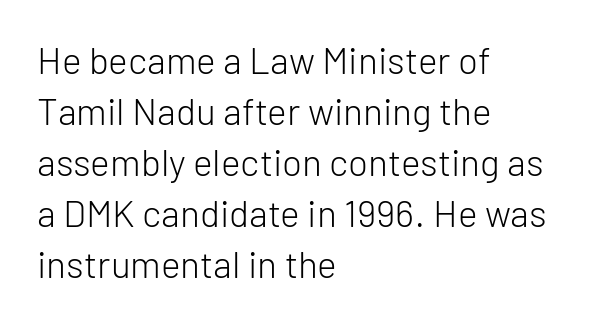
Q: Is the text bold? A: No.
Q: Is the text italic (slanted)? A: No, it is upright.
Q: Is the typeface a serif or a sans-serif typeface? A: Sans-serif.
Q: Is the text underlined? A: No.
Q: How is the paragraph aligned? A: Left-aligned.
Q: Is the spacing between letters normal or unusually wide? A: Normal.
Q: Is the spacing between lines tight, normal or loose? A: Normal.
Q: Width (condensed, normal, or wide)? A: Normal.
Q: Stroke contrast? A: Low.
Q: x-height? A: Medium.
Q: Monospaced? A: No.
